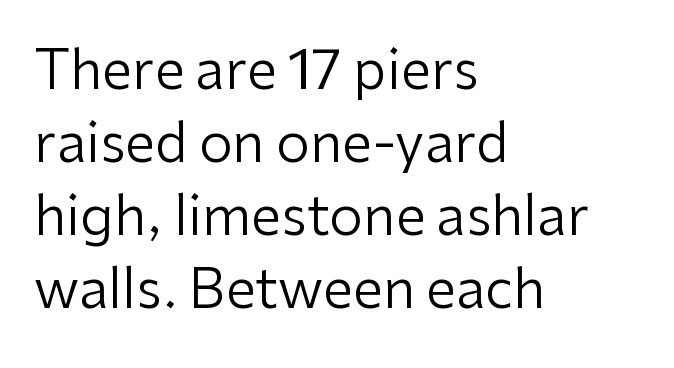
The image shows 54 px regular-weight sans-serif type, upright; set left-aligned, normal line spacing (1.35x), normal letter spacing, not underlined; low stroke contrast and a medium x-height.
